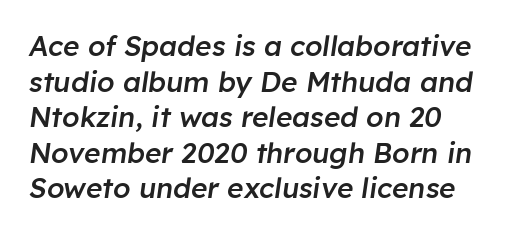
The strip under each line holds only bare page. Is this a fixed-width face? No — the glyphs have proportional, varying widths. The face used here has a pronounced slope to its letters. If you drew a ruler down the left edge, every line would touch it. The letterforms sit shoulder to shoulder at normal distance. Semibold letterforms, between regular and bold.
